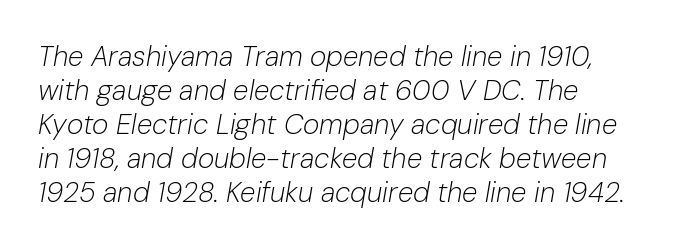
{"italic": "yes", "lean": "right", "slant_degrees": 10, "bold": "no", "weight": "light", "width": "normal", "stroke_contrast": "low", "x_height": "medium", "monospaced": "no", "underline": "no", "align": "left", "line_spacing_ratio": 1.21, "letter_spacing": "normal", "letter_spacing_em": 0.0, "glyph_px": 28}
